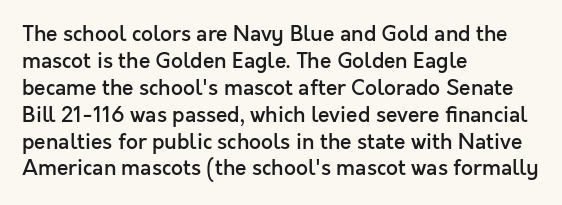
Posture: upright roman. Glance below the letters and you will spot only blank space. Its strokes are somewhat broadened, the hallmark of semibold type. Typeset ragged right — the left edge is the straight one.
